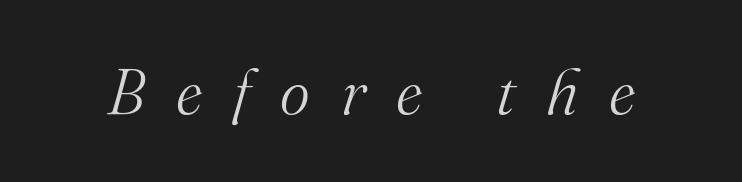
Q: Is the text bold? A: No.
Q: Is the text italic (slanted)? A: Yes, it leans right by about 16 degrees.
Q: Is the typeface a serif or a sans-serif typeface? A: Serif.
Q: Is the text underlined? A: No.
Q: Is the spacing between letters normal or unusually wide? A: Unusually wide.
Q: Width (condensed, normal, or wide)? A: Normal.
Q: Stroke contrast? A: Medium.
Q: x-height? A: Small.
Q: Monospaced? A: No.
